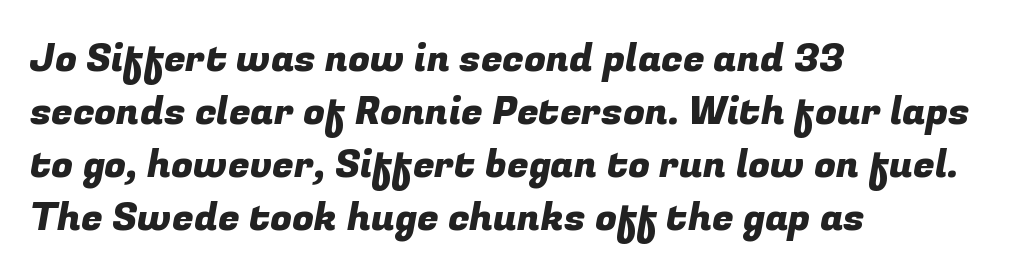
The image shows 39 px sans-serif type; set left-aligned, normal line spacing (1.36x), normal letter spacing, not underlined; low stroke contrast and a medium x-height.
